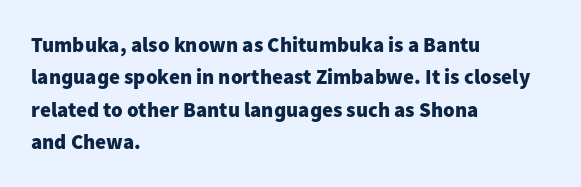
The image shows 21 px bold type, upright; set left-aligned, normal line spacing (1.54x), normal letter spacing, not underlined.
